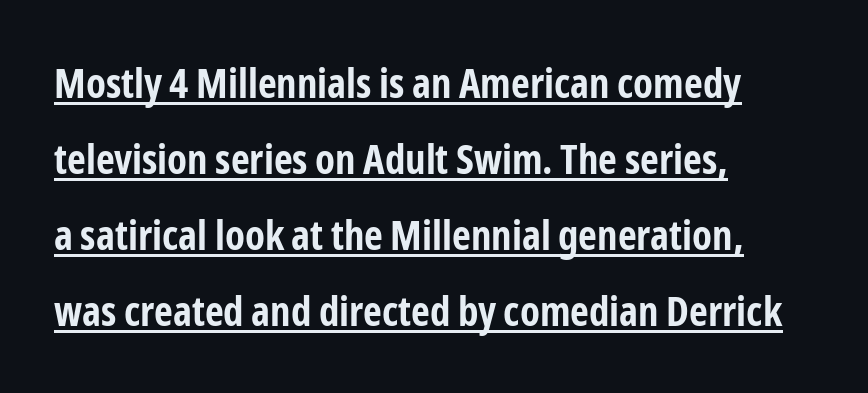
The image shows 41 px bold, condensed sans-serif type, upright; set left-aligned, line spacing 1.85x, normal letter spacing, underlined; low stroke contrast and a medium x-height.
